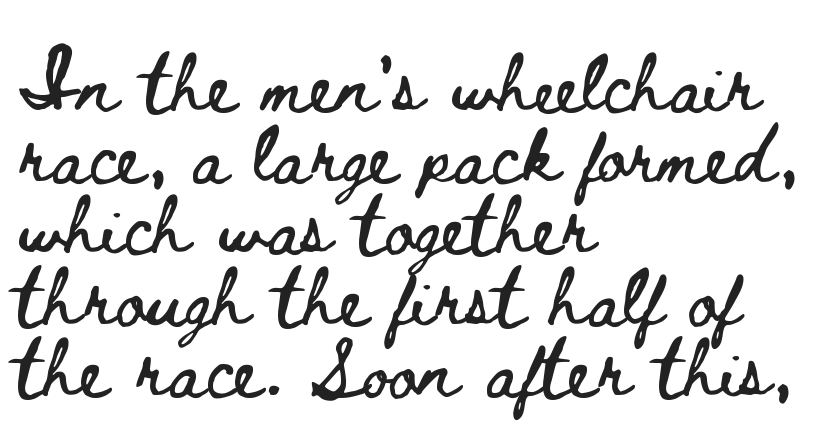
The image shows 57 px wide type; set left-aligned, normal line spacing (1.25x), normal letter spacing, not underlined; low stroke contrast and a small x-height.
